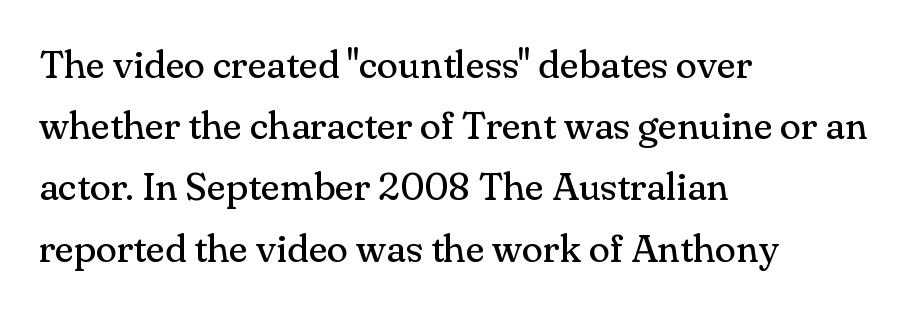
The image shows 39 px regular-weight serif type, upright; set left-aligned, normal line spacing (1.57x), normal letter spacing, not underlined; medium stroke contrast and a small x-height.
